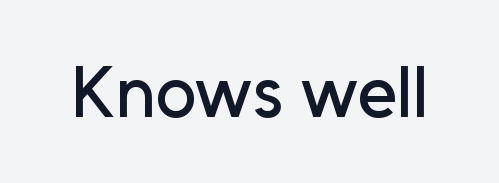
{"serif": "no", "italic": "no", "width": "normal", "stroke_contrast": "low", "x_height": "medium", "monospaced": "no", "underline": "no", "letter_spacing": "normal", "letter_spacing_em": 0.0, "glyph_px": 72}
